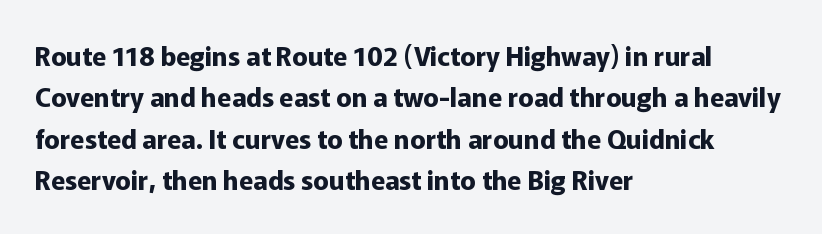
Q: Is the text bold? A: Yes.
Q: Is the text italic (slanted)? A: No, it is upright.
Q: Is the text underlined? A: No.
Q: How is the paragraph aligned? A: Left-aligned.
Q: Is the spacing between letters normal or unusually wide? A: Normal.
Q: Is the spacing between lines tight, normal or loose? A: Normal.
